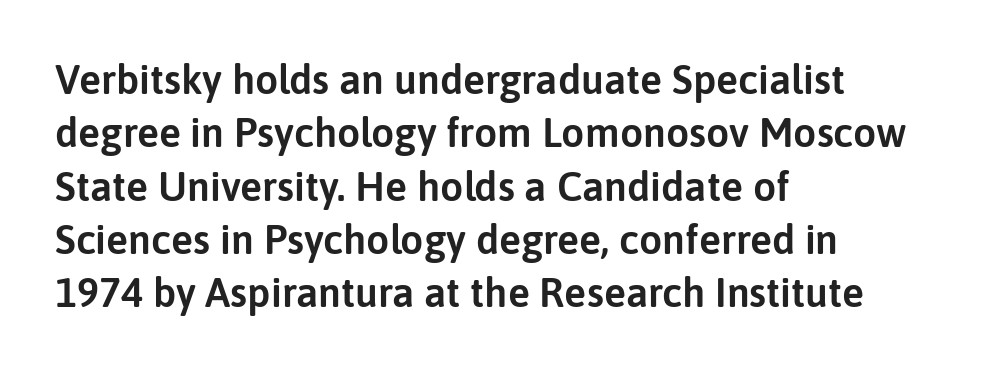
Q: Is the text italic (slanted)? A: No, it is upright.
Q: Is the typeface a serif or a sans-serif typeface? A: Sans-serif.
Q: Is the text underlined? A: No.
Q: How is the paragraph aligned? A: Left-aligned.
Q: Is the spacing between letters normal or unusually wide? A: Normal.
Q: Is the spacing between lines tight, normal or loose? A: Normal.
Q: Width (condensed, normal, or wide)? A: Normal.
Q: Stroke contrast? A: Low.
Q: x-height? A: Medium.
Q: Monospaced? A: No.
